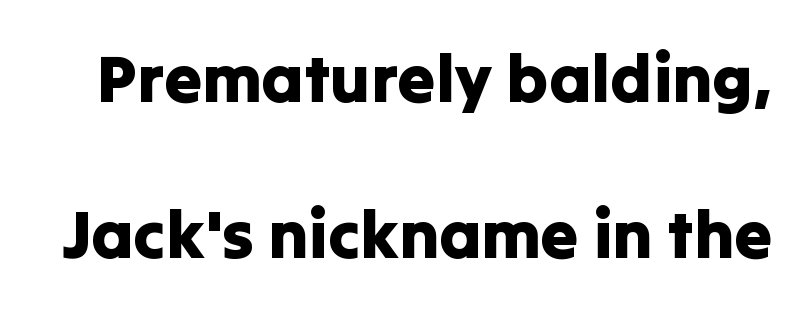
{"serif": "no", "italic": "no", "width": "normal", "stroke_contrast": "low", "x_height": "medium", "monospaced": "no", "underline": "no", "line_spacing": "loose", "line_spacing_ratio": 2.3, "letter_spacing": "normal", "letter_spacing_em": 0.0, "glyph_px": 68}
